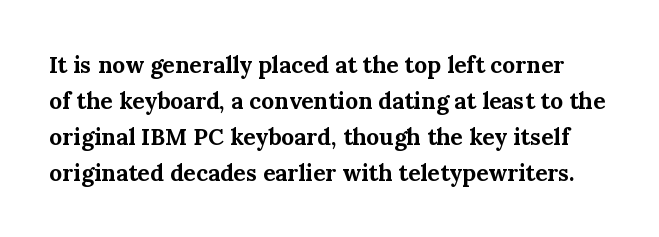
The image shows 23 px bold type, upright; set normal line spacing (1.56x), normal letter spacing, not underlined.
